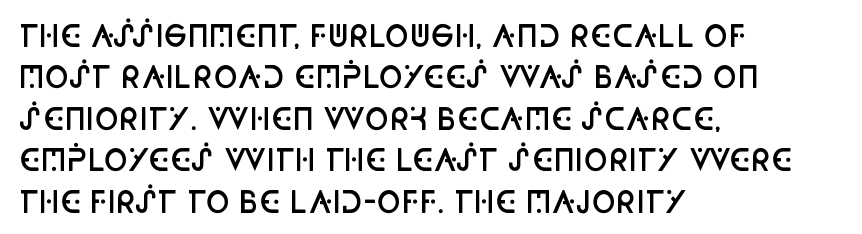
Look at the stroke-to-counter ratio: somewhat heavy, a semibold. The tracking reads as untouched default to a designer's eye. Is there much room between lines? A standard amount, neither cramped nor airy. Ordinary non-slanted type is in use. Left-aligned paragraph, ragged on the right. The glyphs are unaccompanied by any horizontal stroke below them.
